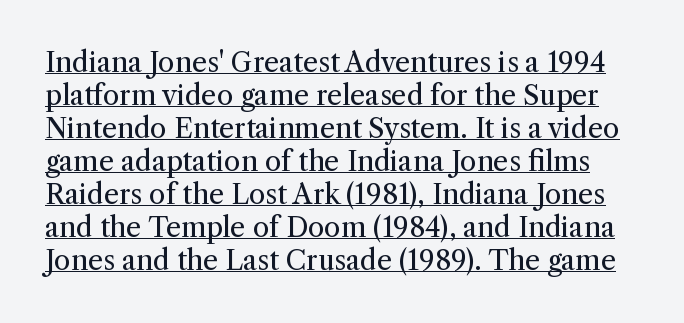
Q: Is the text bold? A: No.
Q: Is the text italic (slanted)? A: No, it is upright.
Q: Is the text underlined? A: Yes.
Q: Is the spacing between letters normal or unusually wide? A: Normal.
